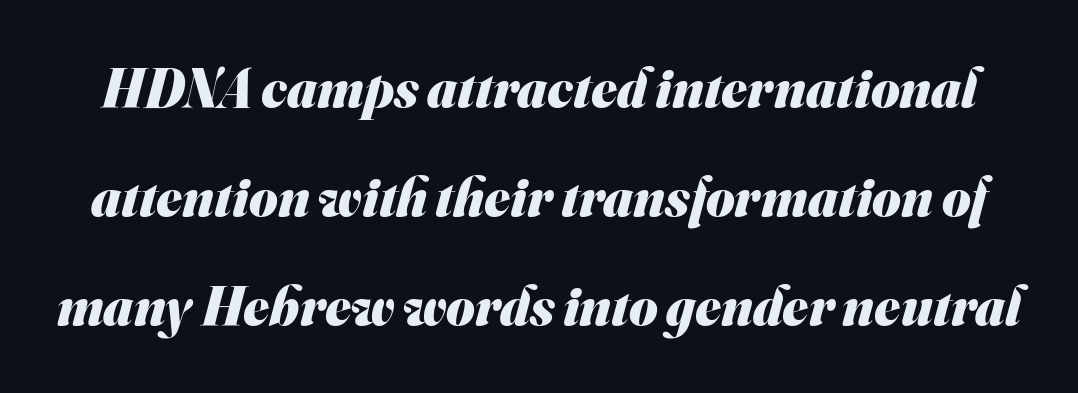
The image shows 55 px heavy sans-serif type; set loose line spacing (1.98x), normal letter spacing, not underlined; medium stroke contrast and a small x-height.
